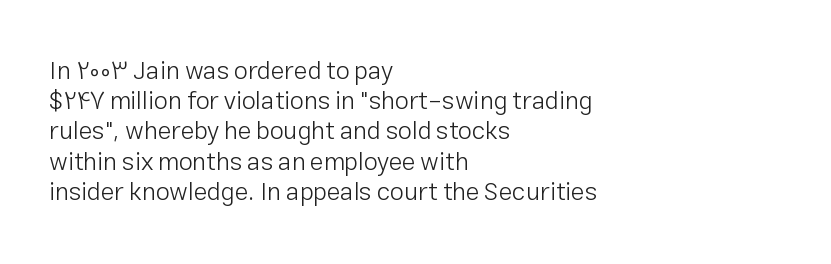
In terms of posture, this sample is upright. The rendering keeps characters at their native spacing. Caption: face not bold, strokes unweighted. The string is rendered with underlining switched off. Horizontal alignment here is leftward, the default for most running prose.
